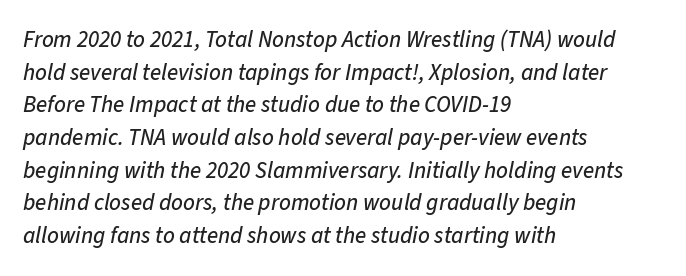
Q: Is the text italic (slanted)? A: Yes, it leans right by about 11 degrees.
Q: Is the text underlined? A: No.
Q: How is the paragraph aligned? A: Left-aligned.
Q: Is the spacing between letters normal or unusually wide? A: Normal.
Q: Is the spacing between lines tight, normal or loose? A: Normal.
